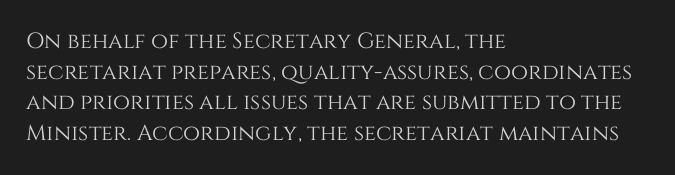
{"italic": "no", "underline": "no", "align": "left", "line_spacing": "normal", "line_spacing_ratio": 1.39, "letter_spacing": "normal", "letter_spacing_em": 0.0, "glyph_px": 22}
